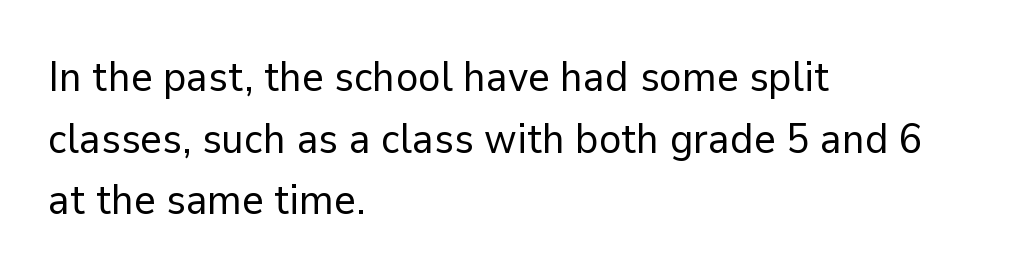
The image shows 42 px regular-weight sans-serif type, upright; set left-aligned, normal line spacing (1.47x), normal letter spacing, not underlined; low stroke contrast and a medium x-height.
